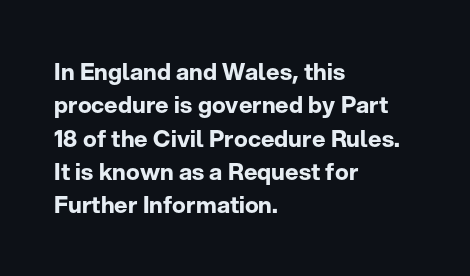
Every letter is thick-stroked: bold, no question. The space directly below the letters is spotless. How would I describe the line gaps? Plain and ordinary. A classic flush-left, rag-right setting is used for this passage. The specimen reads as upright at a glance.
